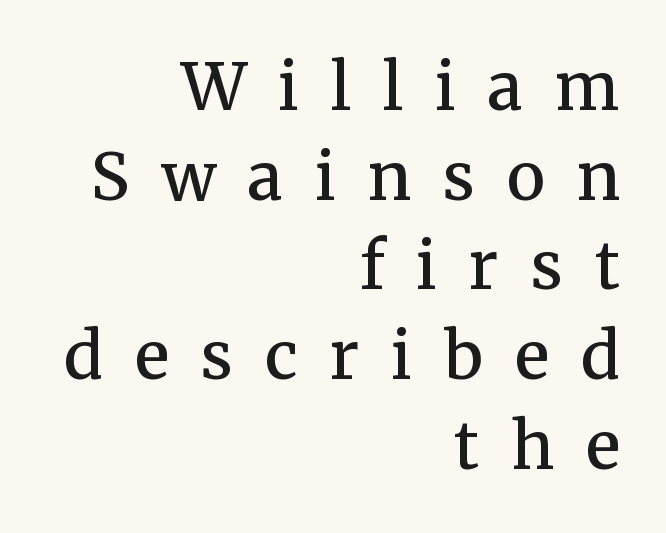
{"serif": "yes", "italic": "no", "bold": "semi", "weight": "semibold", "width": "normal", "stroke_contrast": "medium", "x_height": "medium", "monospaced": "no", "underline": "no", "align": "right", "line_spacing": "normal", "line_spacing_ratio": 1.38, "letter_spacing": "wide", "letter_spacing_em": 0.49, "glyph_px": 65}
